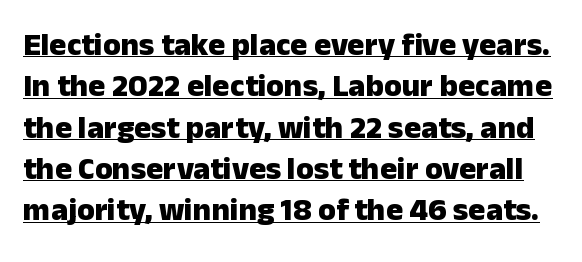
Q: Is the text bold? A: Yes.
Q: Is the text italic (slanted)? A: No, it is upright.
Q: Is the typeface a serif or a sans-serif typeface? A: Sans-serif.
Q: Is the text underlined? A: Yes.
Q: Is the spacing between letters normal or unusually wide? A: Normal.
Q: Is the spacing between lines tight, normal or loose? A: Normal.
Q: Width (condensed, normal, or wide)? A: Normal.
Q: Stroke contrast? A: Low.
Q: x-height? A: Medium.
Q: Monospaced? A: No.
